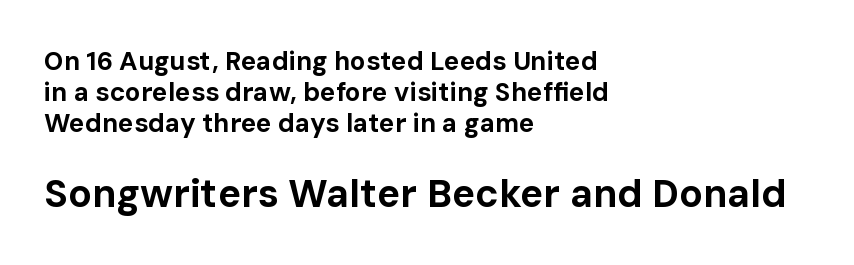
Does the type have serifs? No, each stem ends abruptly. The letterforms sit shoulder to shoulder at normal distance. Whoever set this made the second block the dominant, larger element. The face used here is proportionally spaced, like ordinary book or web type.
